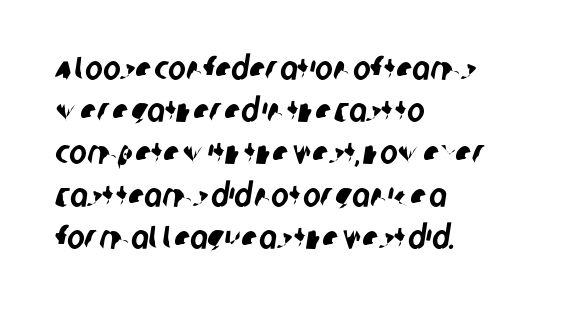
{"serif": "no", "width": "condensed", "stroke_contrast": "low", "x_height": "large", "monospaced": "no", "underline": "no", "align": "left", "line_spacing": "normal", "line_spacing_ratio": 1.28, "letter_spacing": "normal", "letter_spacing_em": 0.0, "glyph_px": 33}
